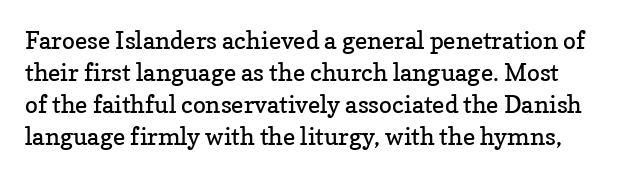
Q: Is the text bold? A: No.
Q: Is the text italic (slanted)? A: No, it is upright.
Q: Is the text underlined? A: No.
Q: Is the spacing between letters normal or unusually wide? A: Normal.
Q: Is the spacing between lines tight, normal or loose? A: Normal.
